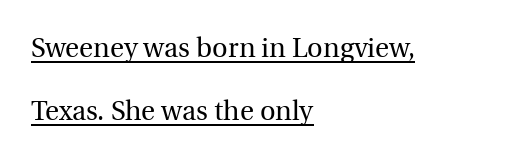
Q: Is the text bold? A: No.
Q: Is the text italic (slanted)? A: No, it is upright.
Q: Is the text underlined? A: Yes.
Q: How is the paragraph aligned? A: Left-aligned.
Q: Is the spacing between letters normal or unusually wide? A: Normal.
Q: Is the spacing between lines tight, normal or loose? A: Loose.
